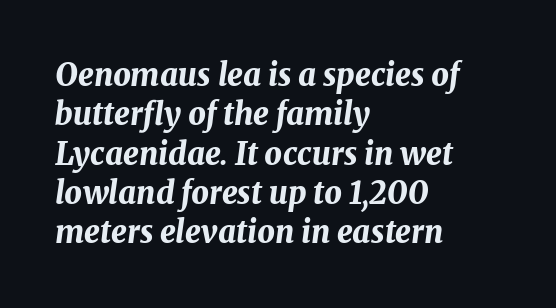
The image shows 31 px bold type, italic (leaning right); set left-aligned, normal line spacing (1.27x), normal letter spacing, not underlined; medium stroke contrast and a medium x-height.
